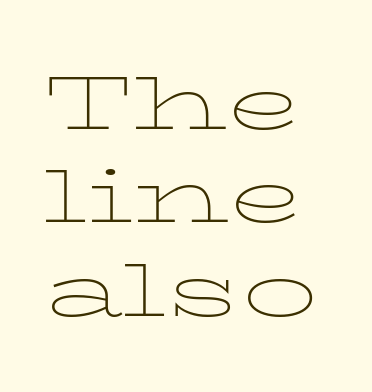
The image shows 76 px thin, wide serif type, upright; set line spacing 1.23x, normal letter spacing, not underlined; low stroke contrast and a medium x-height.
